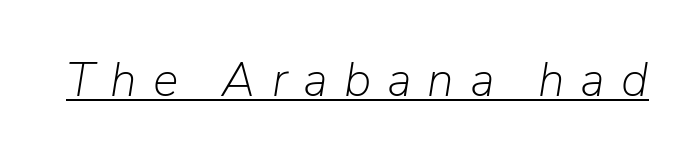
Q: Is the text bold? A: No.
Q: Is the text italic (slanted)? A: Yes, it leans right by about 9 degrees.
Q: Is the text underlined? A: Yes.
Q: Is the spacing between letters normal or unusually wide? A: Unusually wide.
Q: Width (condensed, normal, or wide)? A: Normal.
Q: Stroke contrast? A: Low.
Q: x-height? A: Medium.
Q: Monospaced? A: No.
